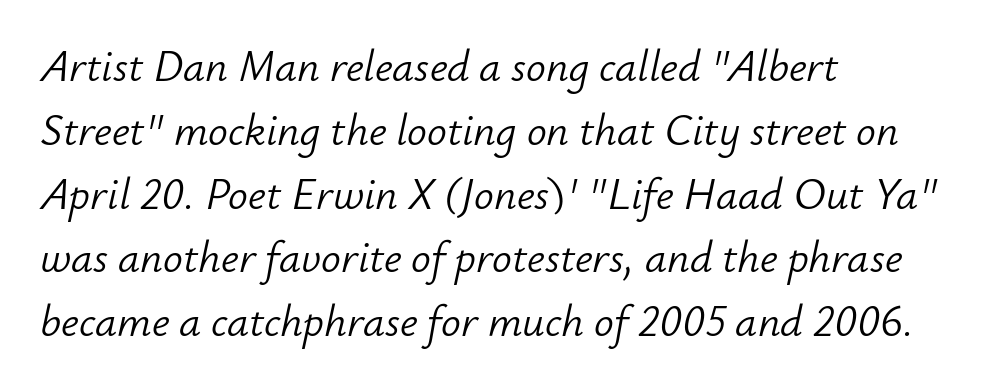
{"italic": "yes", "lean": "right", "slant_degrees": 12, "bold": "no", "weight": "light", "width": "normal", "stroke_contrast": "low", "x_height": "small", "monospaced": "no", "underline": "no", "align": "left", "line_spacing": "normal", "line_spacing_ratio": 1.45, "letter_spacing": "normal", "letter_spacing_em": 0.0, "glyph_px": 44}
